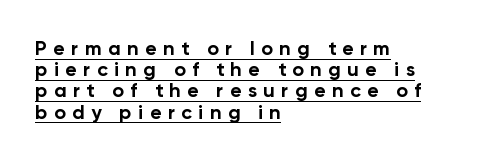
The lettering is marked with a stroke running underneath it. The face used here has the dense, thick strokes of a bold. Reading down the column, the eye jumps only a short way to each next line. A typesetter would mark this as roman, not italic.
